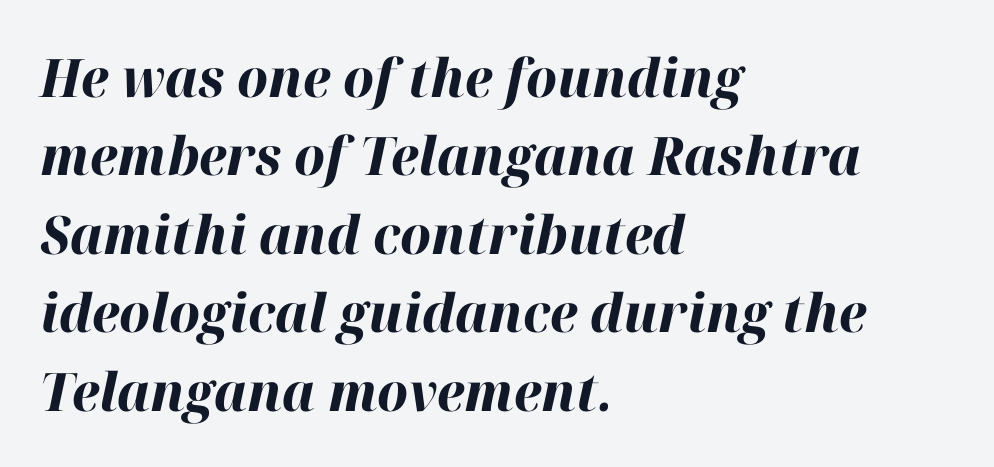
Q: Is the text bold? A: Yes.
Q: Is the text italic (slanted)? A: Yes, it leans right by about 12 degrees.
Q: Is the text underlined? A: No.
Q: How is the paragraph aligned? A: Left-aligned.
Q: Is the spacing between letters normal or unusually wide? A: Normal.
Q: Is the spacing between lines tight, normal or loose? A: Normal.
Q: Width (condensed, normal, or wide)? A: Normal.
Q: Stroke contrast? A: High.
Q: x-height? A: Medium.
Q: Monospaced? A: No.
